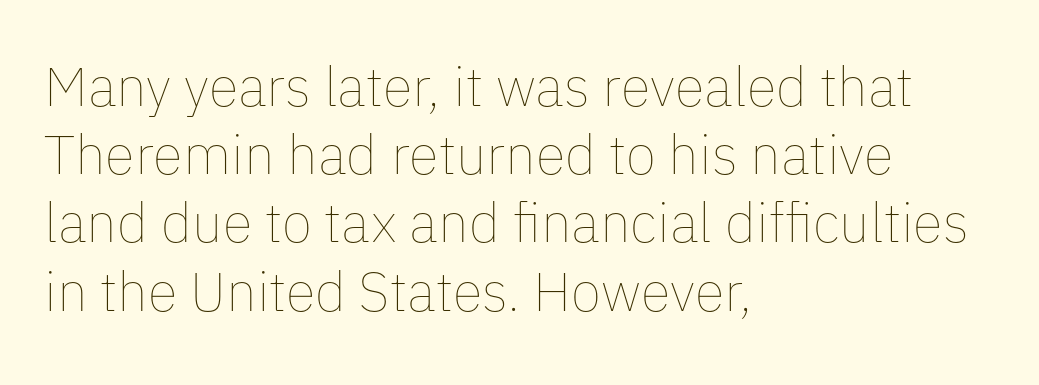
The image shows 55 px thin type, upright; set left-aligned, line spacing 1.24x, normal letter spacing, not underlined; low stroke contrast and a medium x-height.
